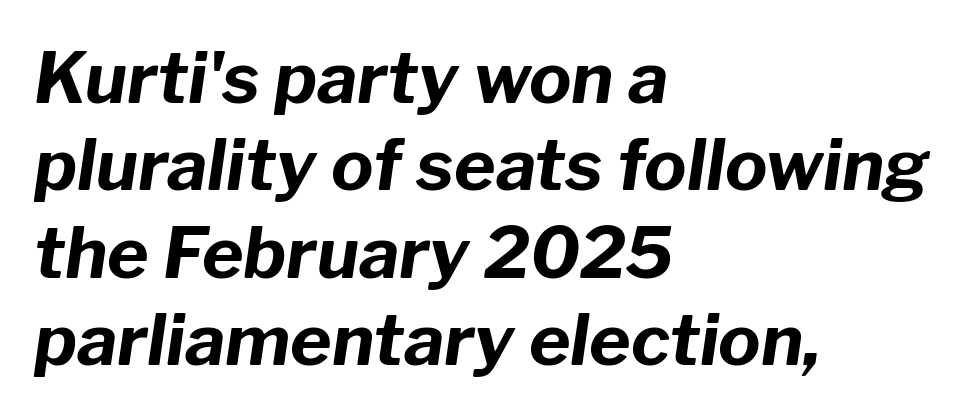
Q: Is the text bold? A: Yes.
Q: Is the text italic (slanted)? A: Yes, it leans right by about 8 degrees.
Q: Is the text underlined? A: No.
Q: How is the paragraph aligned? A: Left-aligned.
Q: Is the spacing between letters normal or unusually wide? A: Normal.
Q: Width (condensed, normal, or wide)? A: Normal.
Q: Stroke contrast? A: Low.
Q: x-height? A: Medium.
Q: Monospaced? A: No.
